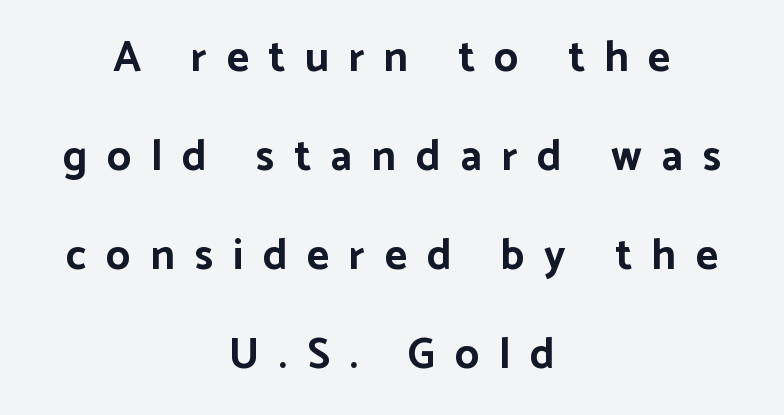
Q: Is the text bold? A: Yes.
Q: Is the text italic (slanted)? A: No, it is upright.
Q: Is the typeface a serif or a sans-serif typeface? A: Sans-serif.
Q: Is the text underlined? A: No.
Q: How is the paragraph aligned? A: Centered.
Q: Is the spacing between letters normal or unusually wide? A: Unusually wide.
Q: Is the spacing between lines tight, normal or loose? A: Loose.
Q: Width (condensed, normal, or wide)? A: Normal.
Q: Stroke contrast? A: Low.
Q: x-height? A: Medium.
Q: Monospaced? A: No.
